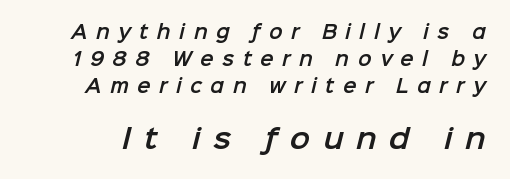
Evenly set lines give the paragraph a standard silhouette. Visually, the bottom section dominates because its glyphs are scaled up. Anything drawn beneath the words? Only blank space. Substantial extra tracking has been applied to these lines.
